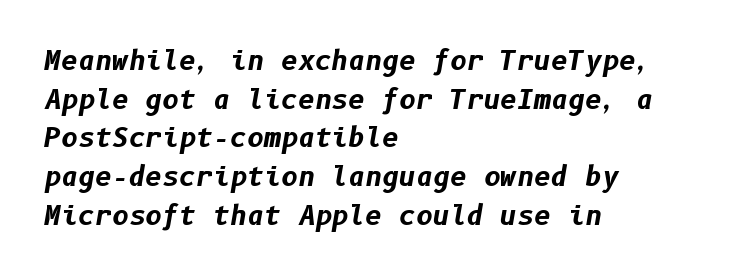
Q: Is the text bold? A: Yes.
Q: Is the text italic (slanted)? A: Yes, it leans right by about 10 degrees.
Q: Is the text underlined? A: No.
Q: How is the paragraph aligned? A: Left-aligned.
Q: Is the spacing between letters normal or unusually wide? A: Normal.
Q: Is the spacing between lines tight, normal or loose? A: Normal.
